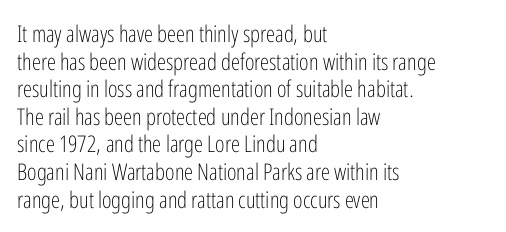
{"italic": "no", "bold": "no", "underline": "no", "align": "left", "line_spacing_ratio": 1.2, "letter_spacing": "normal", "letter_spacing_em": 0.0, "glyph_px": 23}
